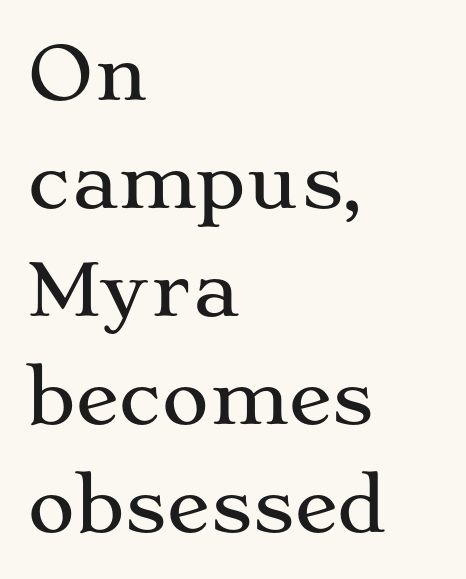
The lines are quadded left. The area under the type is left untouched. Line spacing here is normal. Unlike italic type, these characters show no tilt at all.
